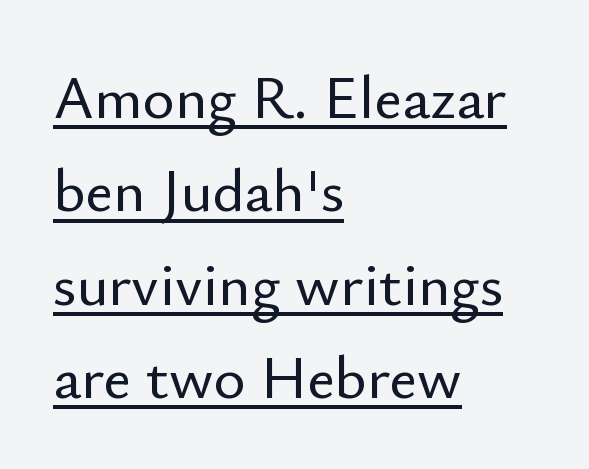
Q: Is the text italic (slanted)? A: No, it is upright.
Q: Is the typeface a serif or a sans-serif typeface? A: Sans-serif.
Q: Is the text underlined? A: Yes.
Q: How is the paragraph aligned? A: Left-aligned.
Q: Is the spacing between letters normal or unusually wide? A: Normal.
Q: Is the spacing between lines tight, normal or loose? A: Normal.
Q: Width (condensed, normal, or wide)? A: Normal.
Q: Stroke contrast? A: Low.
Q: x-height? A: Small.
Q: Monospaced? A: No.
